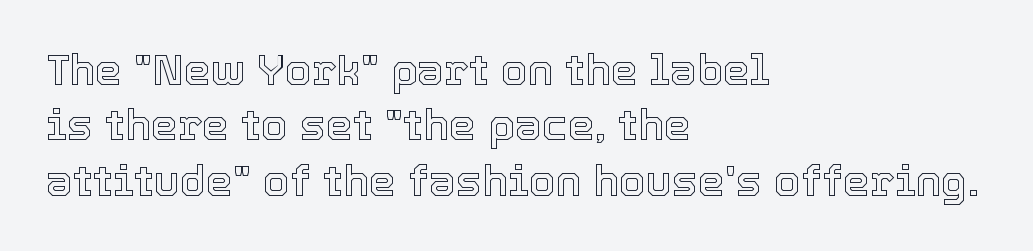
The image shows 43 px text type, upright; set left-aligned, normal line spacing (1.29x), normal letter spacing, not underlined; a medium x-height.
